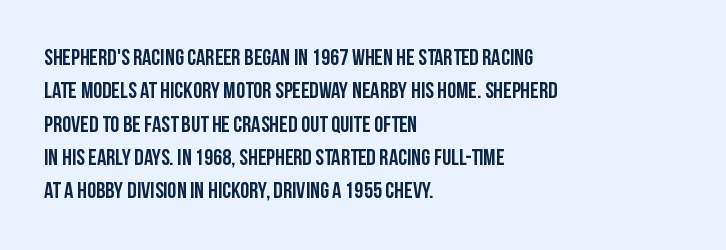
{"italic": "no", "underline": "no", "align": "left", "line_spacing": "normal", "line_spacing_ratio": 1.45, "letter_spacing": "normal", "letter_spacing_em": 0.0, "glyph_px": 23}
